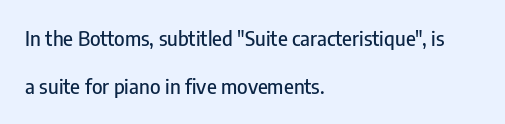
You could call the tracking neutral — neither tight nor loose. How would I describe the line gaps? Wide and relaxed. The specimen omits any rule beneath the text block's lines. This is the regular roman posture of the typeface. Each line starts at the same left margin while the right side varies.
